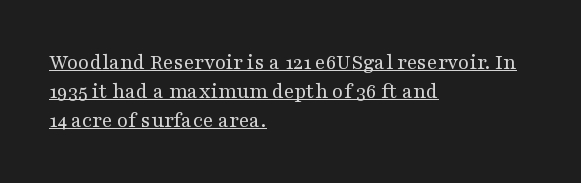
Q: Is the text bold? A: No.
Q: Is the text italic (slanted)? A: No, it is upright.
Q: Is the text underlined? A: Yes.
Q: How is the paragraph aligned? A: Left-aligned.
Q: Is the spacing between letters normal or unusually wide? A: Normal.
Q: Is the spacing between lines tight, normal or loose? A: Normal.
